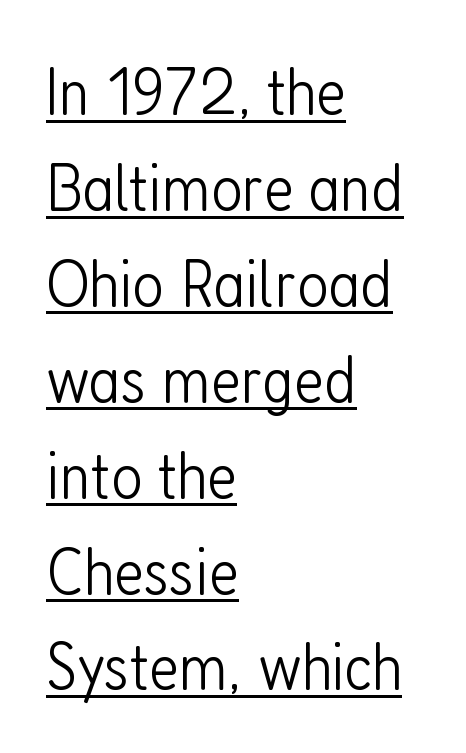
{"serif": "no", "italic": "no", "bold": "no", "weight": "light", "width": "condensed", "stroke_contrast": "low", "x_height": "medium", "monospaced": "no", "underline": "yes", "align": "left", "line_spacing": "normal", "line_spacing_ratio": 1.39, "letter_spacing": "normal", "letter_spacing_em": 0.0, "glyph_px": 69}
